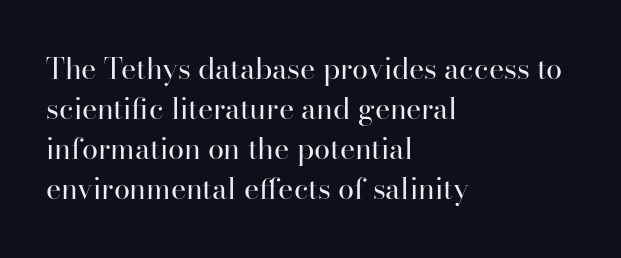
{"serif": "yes", "italic": "no", "bold": "no", "weight": "regular", "width": "normal", "stroke_contrast": "high", "x_height": "small", "monospaced": "no", "underline": "no", "align": "left", "line_spacing": "normal", "line_spacing_ratio": 1.38, "letter_spacing": "normal", "letter_spacing_em": 0.0, "glyph_px": 29}
